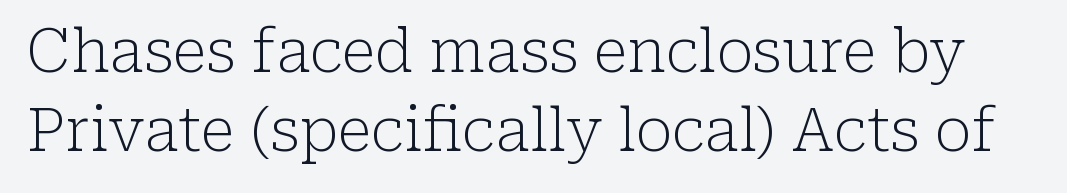
The image shows 60 px light serif type, upright; set normal line spacing (1.31x), normal letter spacing, not underlined; low stroke contrast and a medium x-height.
